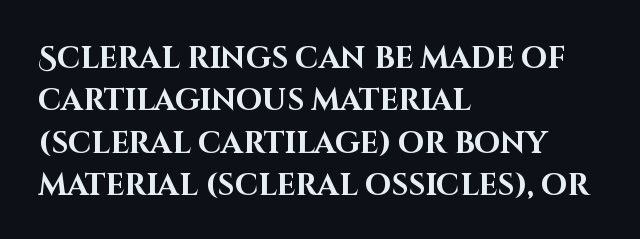
The image shows 30 px bold sans-serif type, upright; set left-aligned, normal line spacing (1.41x), normal letter spacing, not underlined; high stroke contrast and a large x-height.
